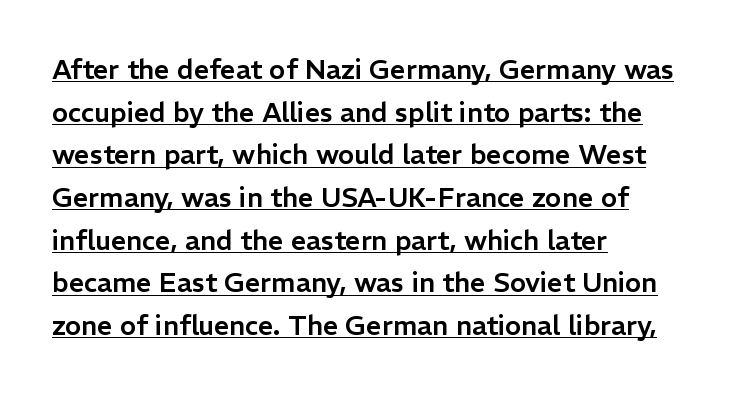
The image shows 27 px text type, upright; set left-aligned, normal line spacing (1.58x), normal letter spacing, underlined.
